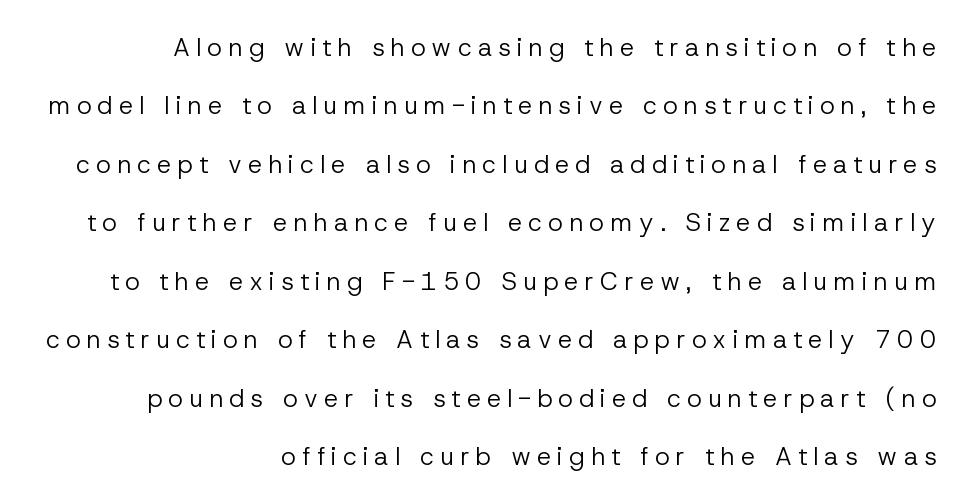
{"italic": "no", "bold": "no", "underline": "no", "align": "right", "line_spacing": "loose", "line_spacing_ratio": 2.34, "letter_spacing": "wide", "letter_spacing_em": 0.25, "glyph_px": 25}
